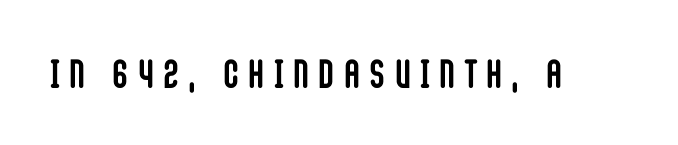
The image shows 40 px semibold, condensed sans-serif type, upright; set unusually wide letter spacing (+0.27 em), not underlined; low stroke contrast and a large x-height.
